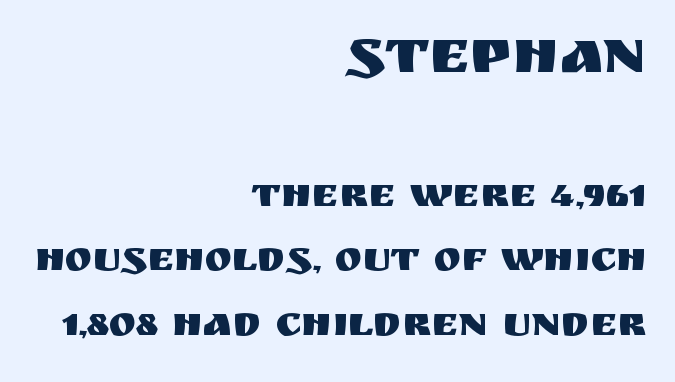
The tracking reads as untouched default to a designer's eye. Ascenders rise straight up at ninety degrees. Font category for this specimen: sans-serif. Each line ends at the same right margin while the left side varies.
